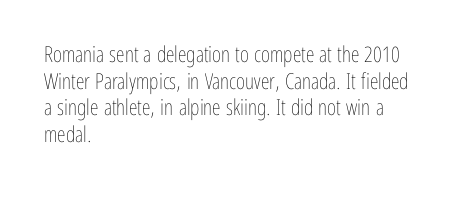
The face used here is rendered with its standard letterfit. The rag falls on the right side of this text block. The typeface has the unassuming heft of standard copy or less. Italic: no, the glyphs are upright roman.
